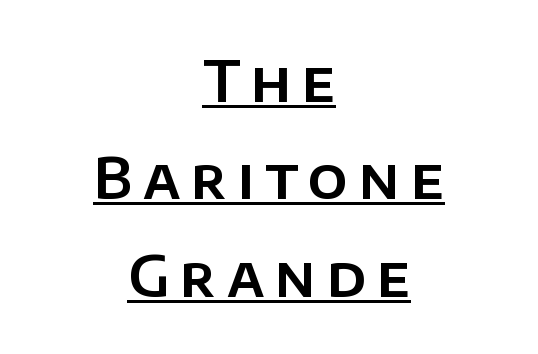
The image shows 56 px sans-serif type, upright; set centered, line spacing 1.74x, underlined; low stroke contrast and a large x-height.
